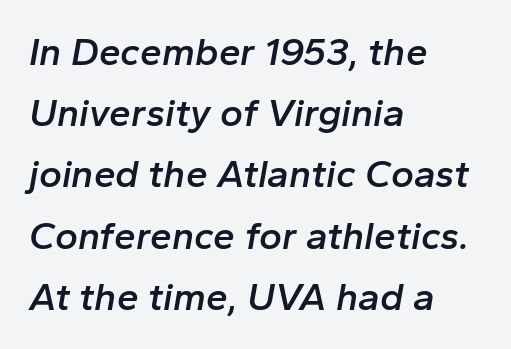
Unmarked baselines from the first word to the last. Successive baselines arrive at the customary interval. Teacher's note: observe the even left margin — that is flush-left alignment. A semibold gives these letters moderate extra thickness, short of bold. It's the slanting kind of type. This rendering leaves character spacing at its baseline value.
